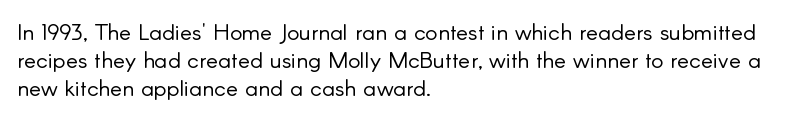
Every stem runs plumb, perpendicular to the baseline. Layout note: lines flush left. Decoration check: the copy has no underline. Short note: letters normally spaced.
